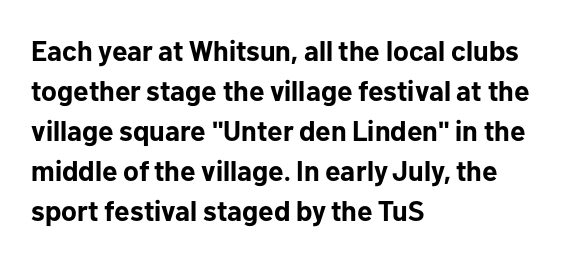
{"serif": "no", "italic": "no", "bold": "yes", "weight": "bold", "width": "normal", "stroke_contrast": "low", "x_height": "medium", "monospaced": "no", "underline": "no", "align": "left", "line_spacing": "normal", "line_spacing_ratio": 1.43, "letter_spacing": "normal", "letter_spacing_em": 0.0, "glyph_px": 28}
